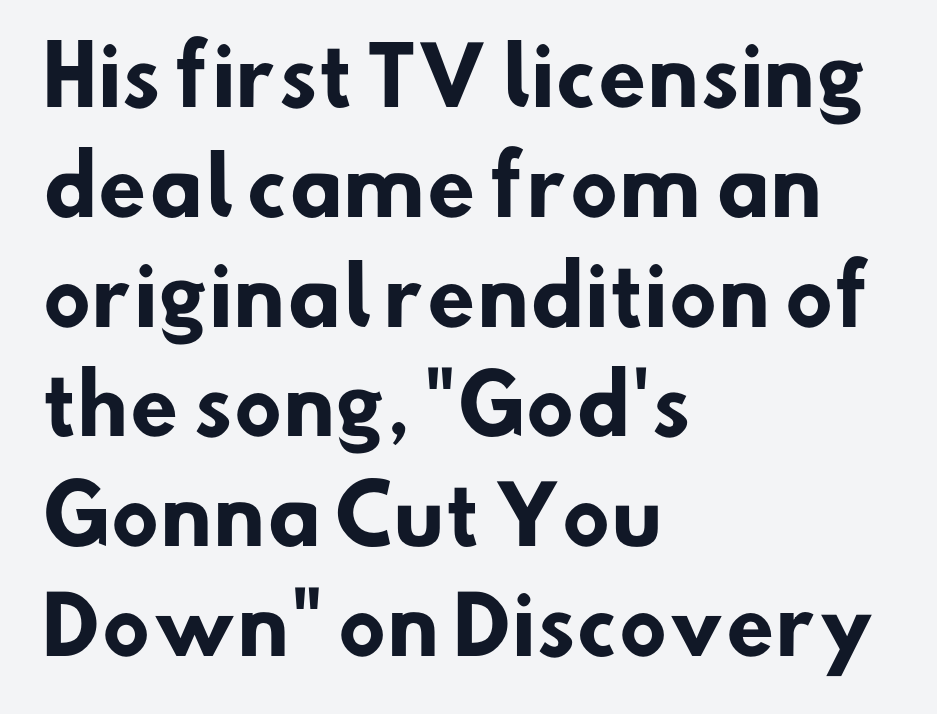
The image shows 79 px heavy sans-serif type; set left-aligned, normal line spacing (1.39x), normal letter spacing, not underlined; low stroke contrast and a small x-height.
